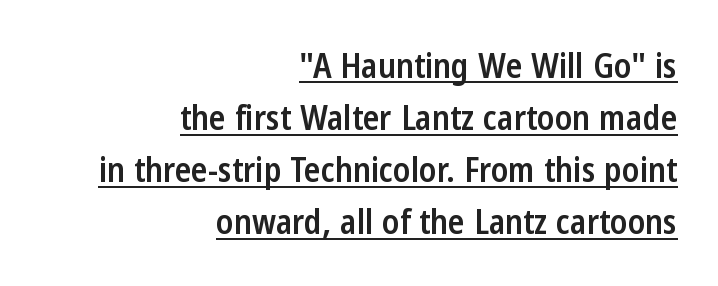
Q: Is the text bold? A: Semi-bold.
Q: Is the text italic (slanted)? A: No, it is upright.
Q: Is the typeface a serif or a sans-serif typeface? A: Sans-serif.
Q: Is the text underlined? A: Yes.
Q: How is the paragraph aligned? A: Right-aligned.
Q: Is the spacing between letters normal or unusually wide? A: Normal.
Q: Is the spacing between lines tight, normal or loose? A: Normal.
Q: Width (condensed, normal, or wide)? A: Condensed.
Q: Stroke contrast? A: Low.
Q: x-height? A: Medium.
Q: Monospaced? A: No.
